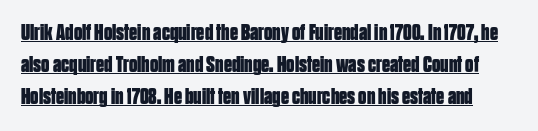
The image shows 23 px bold type, upright; set normal line spacing (1.4x), normal letter spacing, underlined.
